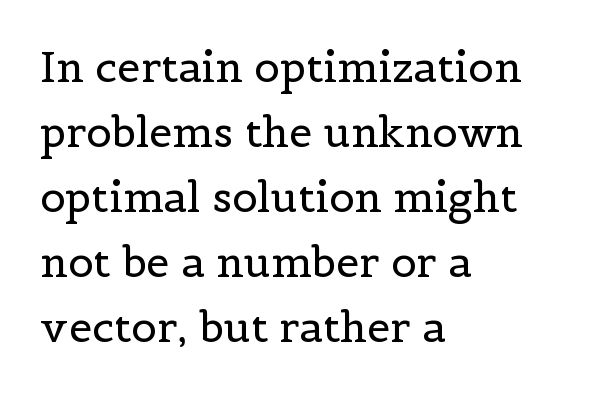
Q: Is the text bold? A: No.
Q: Is the text italic (slanted)? A: No, it is upright.
Q: Is the typeface a serif or a sans-serif typeface? A: Serif.
Q: Is the text underlined? A: No.
Q: How is the paragraph aligned? A: Left-aligned.
Q: Is the spacing between letters normal or unusually wide? A: Normal.
Q: Is the spacing between lines tight, normal or loose? A: Normal.
Q: Width (condensed, normal, or wide)? A: Normal.
Q: x-height? A: Medium.
Q: Monospaced? A: No.
